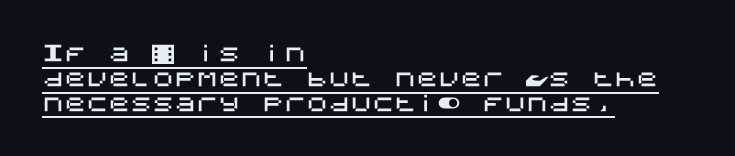
The image shows 22 px text type, upright; set left-aligned, tight line spacing (1.13x), normal letter spacing, underlined.
